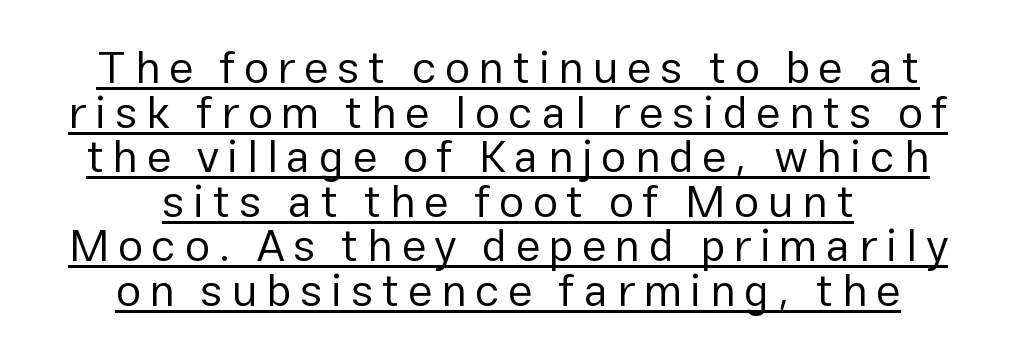
The image shows 45 px regular-weight sans-serif type, upright; set centered, tight line spacing (0.99x), underlined; low stroke contrast and a medium x-height.
